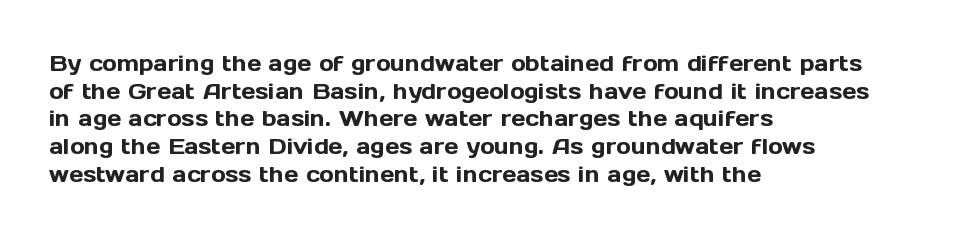
Q: Is the text italic (slanted)? A: No, it is upright.
Q: Is the text underlined? A: No.
Q: How is the paragraph aligned? A: Left-aligned.
Q: Is the spacing between letters normal or unusually wide? A: Normal.
Q: Is the spacing between lines tight, normal or loose? A: Normal.
